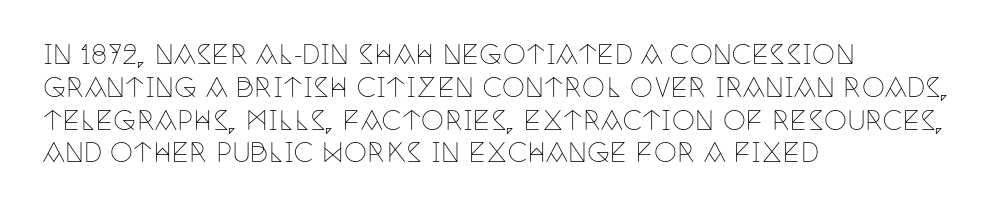
{"italic": "no", "bold": "no", "underline": "no", "align": "left", "line_spacing": "normal", "line_spacing_ratio": 1.26, "letter_spacing": "normal", "letter_spacing_em": 0.0, "glyph_px": 26}
